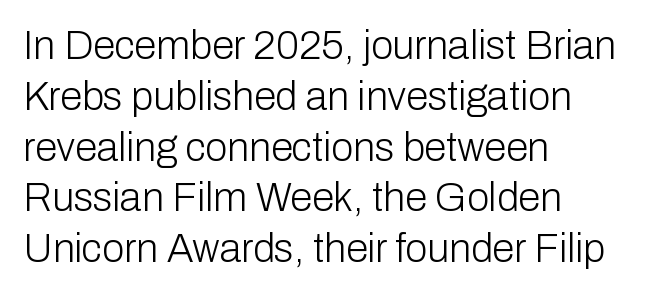
{"serif": "no", "italic": "no", "bold": "no", "weight": "light", "width": "normal", "stroke_contrast": "low", "x_height": "medium", "monospaced": "no", "underline": "no", "align": "left", "line_spacing": "normal", "line_spacing_ratio": 1.27, "letter_spacing": "normal", "letter_spacing_em": 0.0, "glyph_px": 40}
